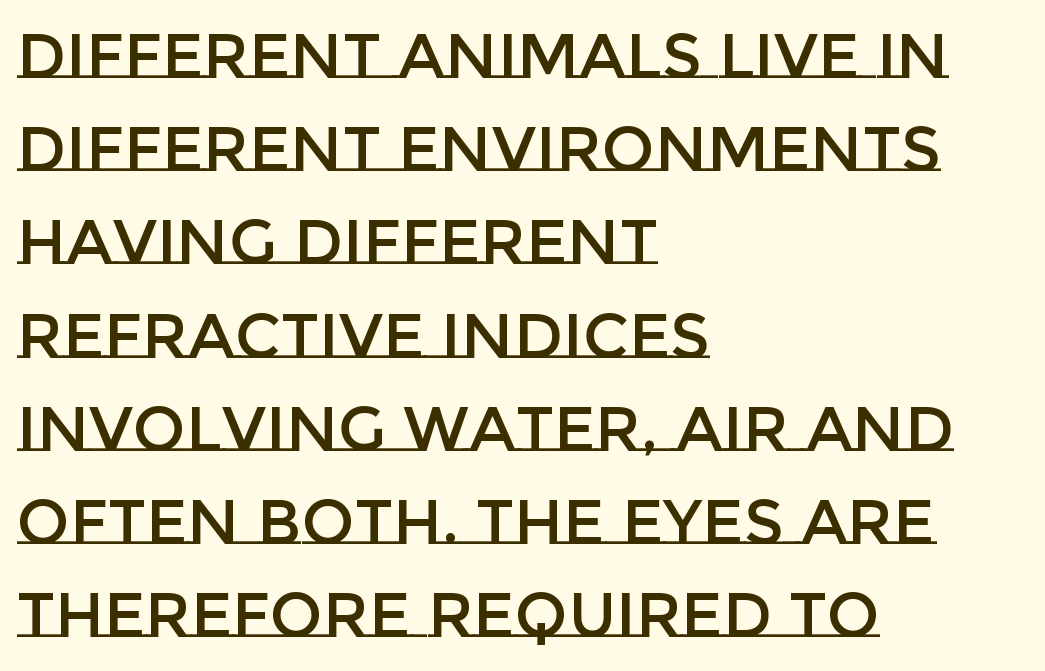
The image shows 63 px text type, upright; set left-aligned, normal line spacing (1.48x), normal letter spacing, not underlined; low stroke contrast and a large x-height.
